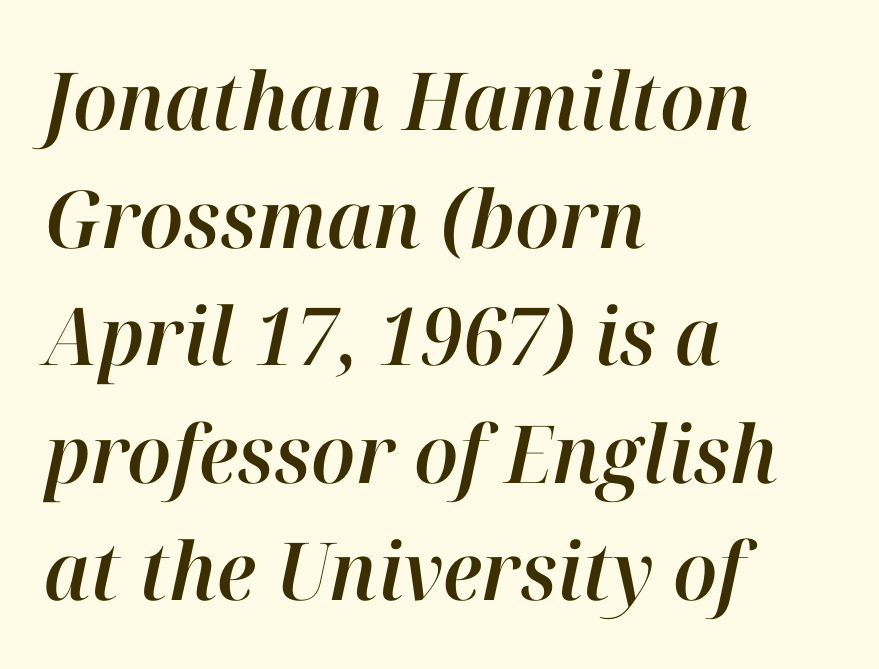
{"italic": "yes", "lean": "right", "slant_degrees": 12, "width": "normal", "stroke_contrast": "high", "x_height": "medium", "monospaced": "no", "underline": "no", "align": "left", "line_spacing": "normal", "line_spacing_ratio": 1.47, "letter_spacing": "normal", "letter_spacing_em": 0.0, "glyph_px": 80}
